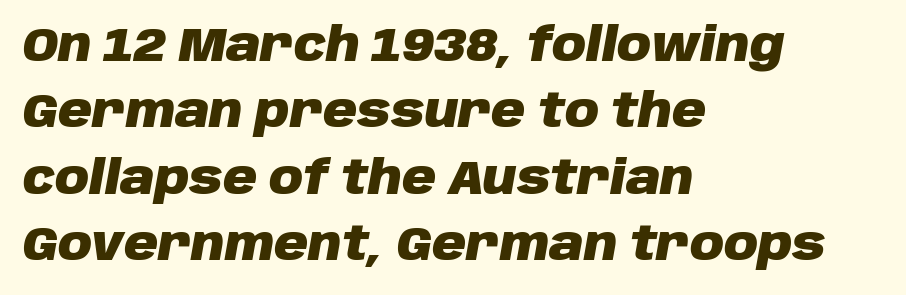
Q: Is the text bold? A: Yes.
Q: Is the text italic (slanted)? A: Yes, it leans right by about 10 degrees.
Q: Is the text underlined? A: No.
Q: How is the paragraph aligned? A: Left-aligned.
Q: Is the spacing between letters normal or unusually wide? A: Normal.
Q: Is the spacing between lines tight, normal or loose? A: Normal.
Q: Width (condensed, normal, or wide)? A: Normal.
Q: Stroke contrast? A: Low.
Q: x-height? A: Large.
Q: Monospaced? A: No.
